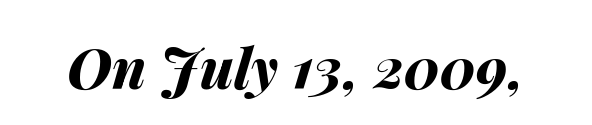
The image shows 56 px bold type, italic (leaning right); set normal letter spacing, not underlined; medium stroke contrast and a medium x-height.
